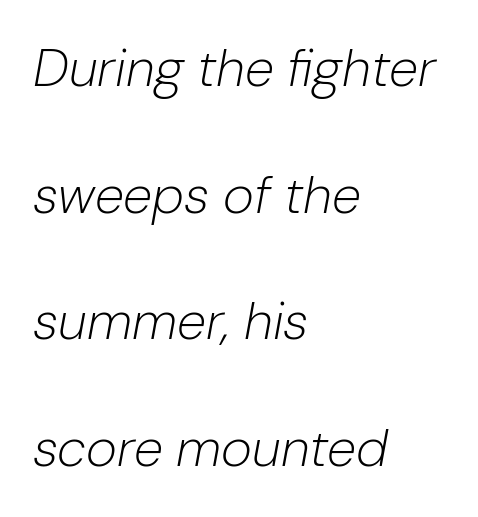
{"italic": "yes", "lean": "right", "slant_degrees": 10, "bold": "no", "weight": "light", "width": "normal", "stroke_contrast": "low", "x_height": "medium", "monospaced": "no", "underline": "no", "align": "left", "line_spacing": "loose", "line_spacing_ratio": 2.39, "letter_spacing": "normal", "letter_spacing_em": 0.0, "glyph_px": 53}
